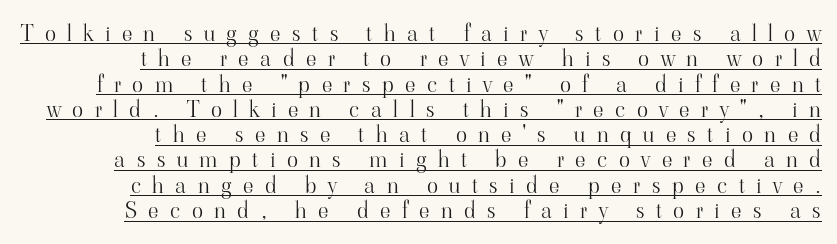
Q: Is the text bold? A: No.
Q: Is the text italic (slanted)? A: No, it is upright.
Q: Is the text underlined? A: Yes.
Q: How is the paragraph aligned? A: Right-aligned.
Q: Is the spacing between letters normal or unusually wide? A: Unusually wide.
Q: Is the spacing between lines tight, normal or loose? A: Tight.
